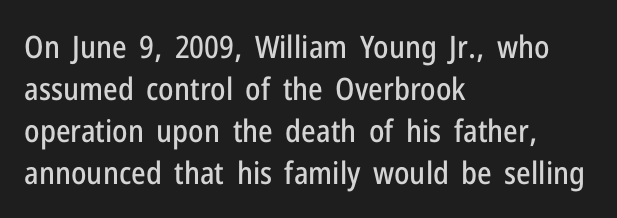
The image shows 31 px condensed sans-serif type, upright; set left-aligned, normal line spacing (1.35x), normal letter spacing, not underlined; low stroke contrast and a medium x-height.
